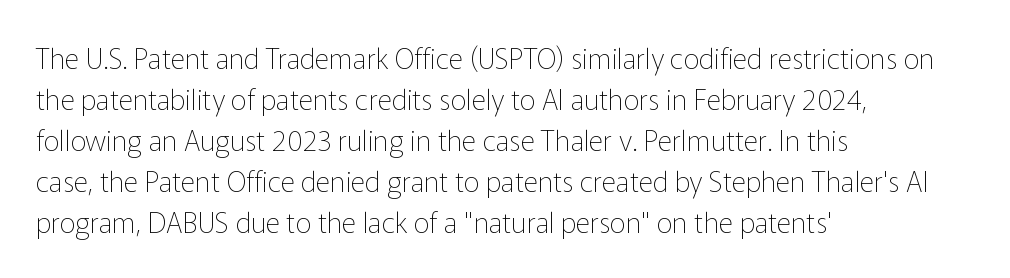
{"serif": "no", "italic": "no", "bold": "no", "weight": "thin", "width": "normal", "stroke_contrast": "low", "x_height": "medium", "monospaced": "no", "underline": "no", "align": "left", "line_spacing": "normal", "line_spacing_ratio": 1.46, "letter_spacing": "normal", "letter_spacing_em": 0.0, "glyph_px": 28}
